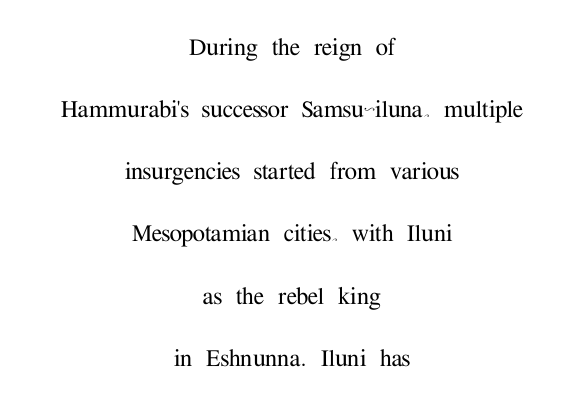
Q: Is the text italic (slanted)? A: No, it is upright.
Q: Is the typeface a serif or a sans-serif typeface? A: Serif.
Q: Is the text underlined? A: No.
Q: How is the paragraph aligned? A: Centered.
Q: Is the spacing between letters normal or unusually wide? A: Normal.
Q: Is the spacing between lines tight, normal or loose? A: Loose.
Q: Width (condensed, normal, or wide)? A: Normal.
Q: Stroke contrast? A: Medium.
Q: x-height? A: Medium.
Q: Monospaced? A: No.
